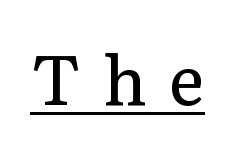
Q: Is the text bold? A: No.
Q: Is the text italic (slanted)? A: No, it is upright.
Q: Is the typeface a serif or a sans-serif typeface? A: Serif.
Q: Is the text underlined? A: Yes.
Q: Is the spacing between letters normal or unusually wide? A: Unusually wide.
Q: Width (condensed, normal, or wide)? A: Normal.
Q: Stroke contrast? A: Low.
Q: x-height? A: Medium.
Q: Monospaced? A: No.
